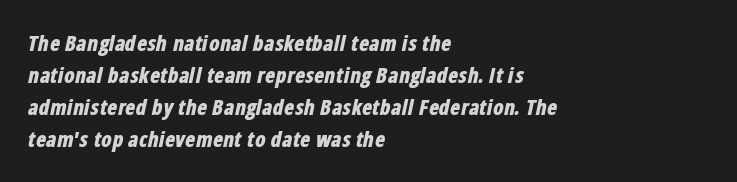
{"italic": "yes", "lean": "right", "slant_degrees": 12, "bold": "yes", "underline": "no", "align": "left", "line_spacing": "normal", "line_spacing_ratio": 1.52, "letter_spacing": "normal", "letter_spacing_em": 0.0, "glyph_px": 21}
